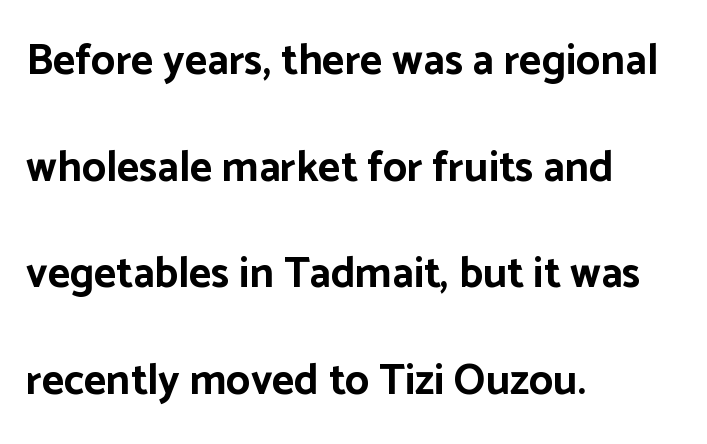
{"serif": "no", "italic": "no", "bold": "yes", "weight": "bold", "width": "normal", "stroke_contrast": "low", "x_height": "medium", "monospaced": "no", "underline": "no", "align": "left", "line_spacing": "loose", "line_spacing_ratio": 2.48, "letter_spacing": "normal", "letter_spacing_em": 0.0, "glyph_px": 43}
